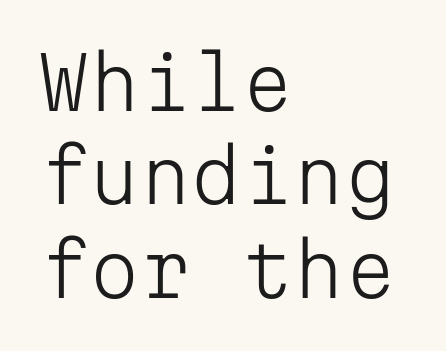
Check under the words: just untouched page. Caption: standard tracking, unaltered. The typesetter chose a ragged-right arrangement here. The face used here is a sans, in the tradition of grotesques and geometrics. A light-to-regular cut is what we see here. Rows of type keep a routine distance in the vertical direction.
